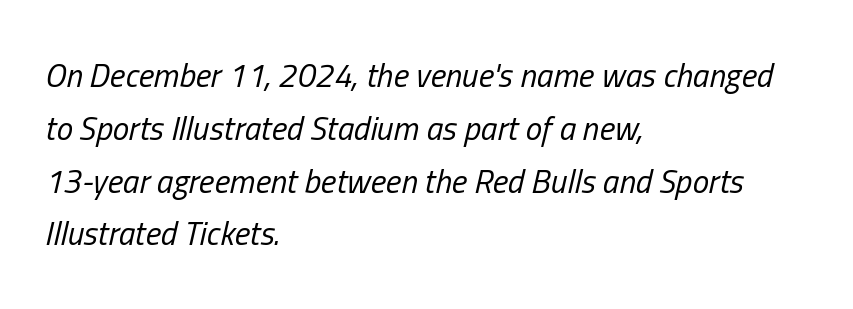
Q: Is the text bold? A: No.
Q: Is the text italic (slanted)? A: Yes, it leans right by about 13 degrees.
Q: Is the text underlined? A: No.
Q: How is the paragraph aligned? A: Left-aligned.
Q: Is the spacing between letters normal or unusually wide? A: Normal.
Q: Is the spacing between lines tight, normal or loose? A: Normal.
Q: Width (condensed, normal, or wide)? A: Condensed.
Q: Stroke contrast? A: Low.
Q: x-height? A: Medium.
Q: Monospaced? A: No.
